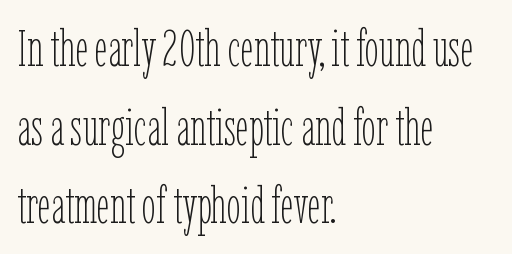
Q: Is the text bold? A: No.
Q: Is the text italic (slanted)? A: No, it is upright.
Q: Is the text underlined? A: No.
Q: How is the paragraph aligned? A: Left-aligned.
Q: Is the spacing between letters normal or unusually wide? A: Normal.
Q: Is the spacing between lines tight, normal or loose? A: Normal.
Q: Width (condensed, normal, or wide)? A: Condensed.
Q: Stroke contrast? A: Low.
Q: x-height? A: Medium.
Q: Monospaced? A: No.
